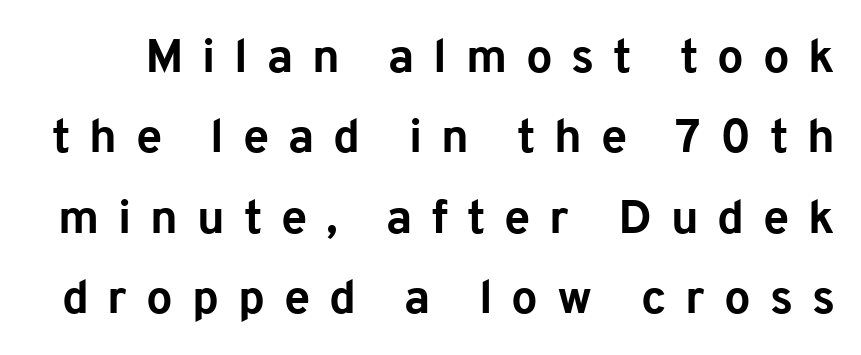
Do the characters align in a grid? No, the font is proportional. This rendering widens character spacing well past its baseline value. Notice how thick the strokes are: this is what a full bold looks like. Observe the absence of serifs on each vertical stroke in this sample.
